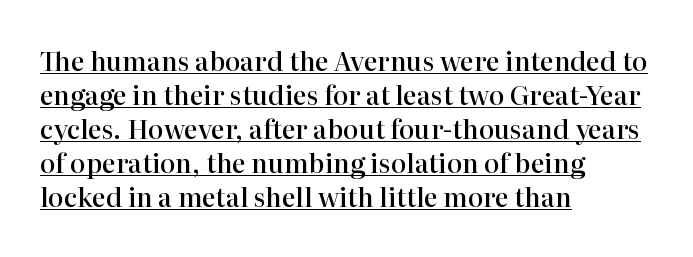
The image shows 26 px text type, upright; set left-aligned, normal line spacing (1.31x), normal letter spacing, underlined.
